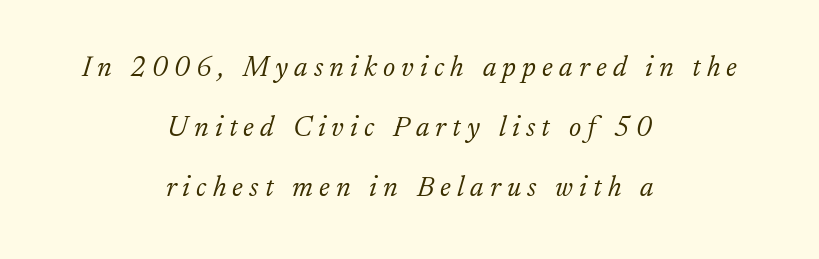
The letters advance in unequal steps, a hallmark of proportional type. The letterforms stand isolated, each surrounded by extra space. Has an underline been added? It has not. Note: serifs present on the glyphs. A great deal of white space separates one row of letters from the next.
